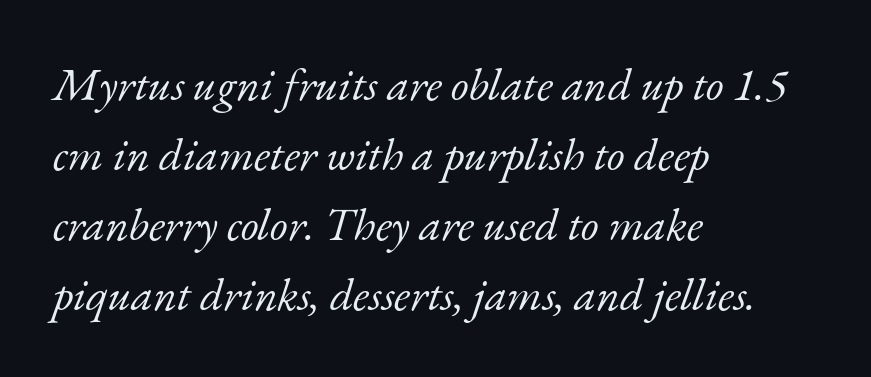
The image shows 46 px light serif type, italic (leaning right); set left-aligned, normal line spacing (1.52x), normal letter spacing, not underlined; low stroke contrast and a small x-height.
